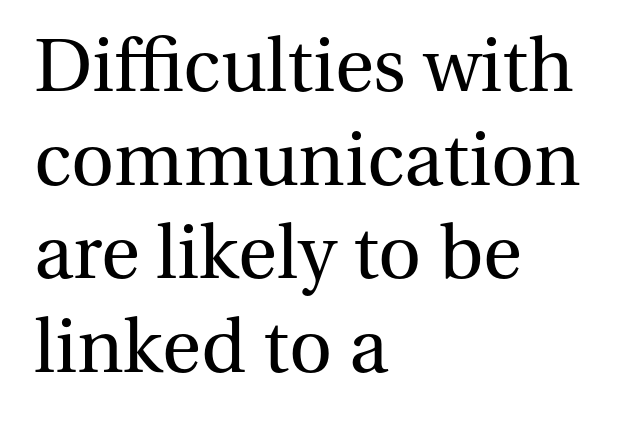
Q: Is the text bold? A: No.
Q: Is the text italic (slanted)? A: No, it is upright.
Q: Is the typeface a serif or a sans-serif typeface? A: Serif.
Q: Is the text underlined? A: No.
Q: How is the paragraph aligned? A: Left-aligned.
Q: Is the spacing between letters normal or unusually wide? A: Normal.
Q: Is the spacing between lines tight, normal or loose? A: Normal.
Q: Width (condensed, normal, or wide)? A: Normal.
Q: Stroke contrast? A: Medium.
Q: x-height? A: Medium.
Q: Monospaced? A: No.
